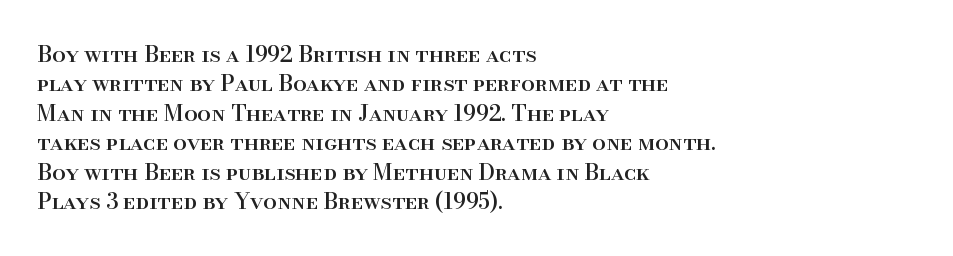
Q: Is the text italic (slanted)? A: No, it is upright.
Q: Is the text underlined? A: No.
Q: How is the paragraph aligned? A: Left-aligned.
Q: Is the spacing between letters normal or unusually wide? A: Normal.
Q: Is the spacing between lines tight, normal or loose? A: Normal.
